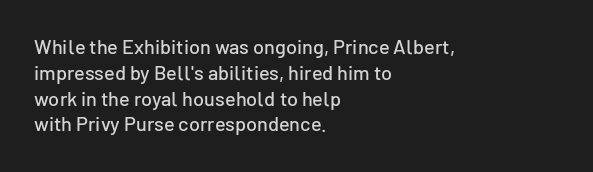
Q: Is the text italic (slanted)? A: No, it is upright.
Q: Is the text underlined? A: No.
Q: How is the paragraph aligned? A: Left-aligned.
Q: Is the spacing between letters normal or unusually wide? A: Normal.
Q: Is the spacing between lines tight, normal or loose? A: Normal.
